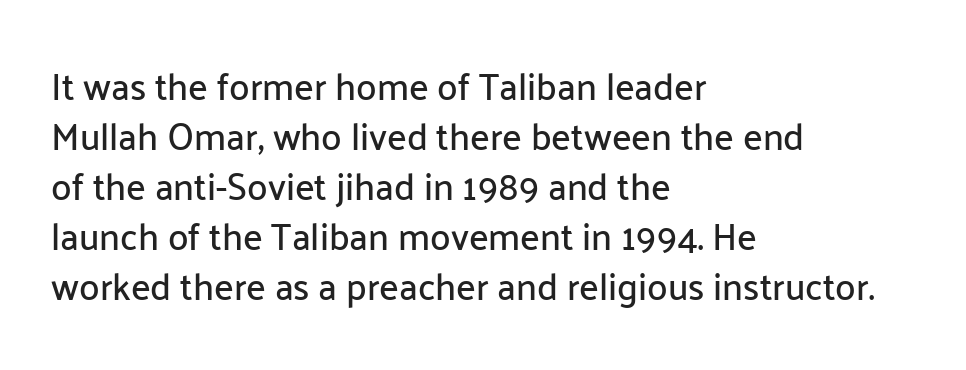
Q: Is the text italic (slanted)? A: No, it is upright.
Q: Is the typeface a serif or a sans-serif typeface? A: Sans-serif.
Q: Is the text underlined? A: No.
Q: How is the paragraph aligned? A: Left-aligned.
Q: Is the spacing between letters normal or unusually wide? A: Normal.
Q: Is the spacing between lines tight, normal or loose? A: Normal.
Q: Width (condensed, normal, or wide)? A: Normal.
Q: Stroke contrast? A: Low.
Q: x-height? A: Medium.
Q: Monospaced? A: No.
